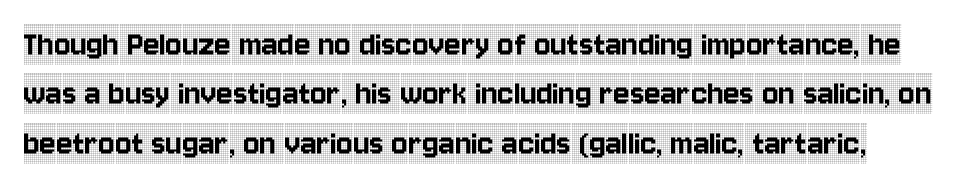
Q: Is the text italic (slanted)? A: No, it is upright.
Q: Is the typeface a serif or a sans-serif typeface? A: Serif.
Q: Is the text underlined? A: No.
Q: Is the spacing between letters normal or unusually wide? A: Normal.
Q: Is the spacing between lines tight, normal or loose? A: Normal.
Q: Width (condensed, normal, or wide)? A: Condensed.
Q: x-height? A: Large.
Q: Monospaced? A: No.
